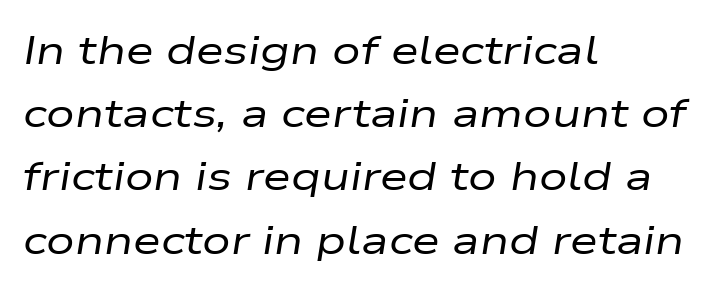
The image shows 40 px regular-weight, wide type, italic (leaning right); set left-aligned, normal line spacing (1.58x), normal letter spacing, not underlined; low stroke contrast and a medium x-height.
